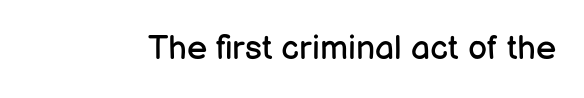
Q: Is the text bold? A: No.
Q: Is the text italic (slanted)? A: No, it is upright.
Q: Is the typeface a serif or a sans-serif typeface? A: Sans-serif.
Q: Is the text underlined? A: No.
Q: Is the spacing between letters normal or unusually wide? A: Normal.
Q: Width (condensed, normal, or wide)? A: Normal.
Q: Stroke contrast? A: Low.
Q: x-height? A: Medium.
Q: Monospaced? A: No.
